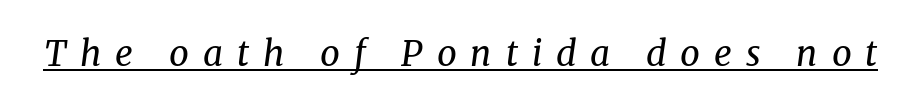
The image shows 35 px regular-weight serif type, italic (leaning right); set unusually wide letter spacing (+0.4 em), underlined; medium stroke contrast and a medium x-height.
